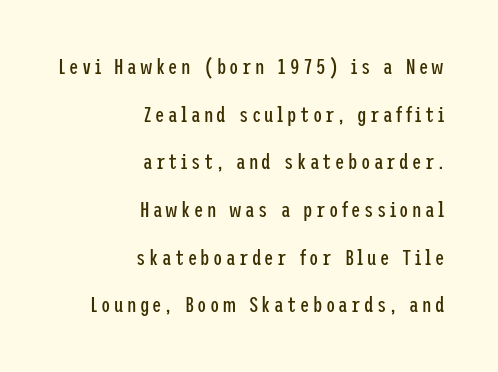
{"italic": "no", "bold": "no", "underline": "no", "align": "right", "line_spacing": "loose", "line_spacing_ratio": 2.27, "glyph_px": 21}
